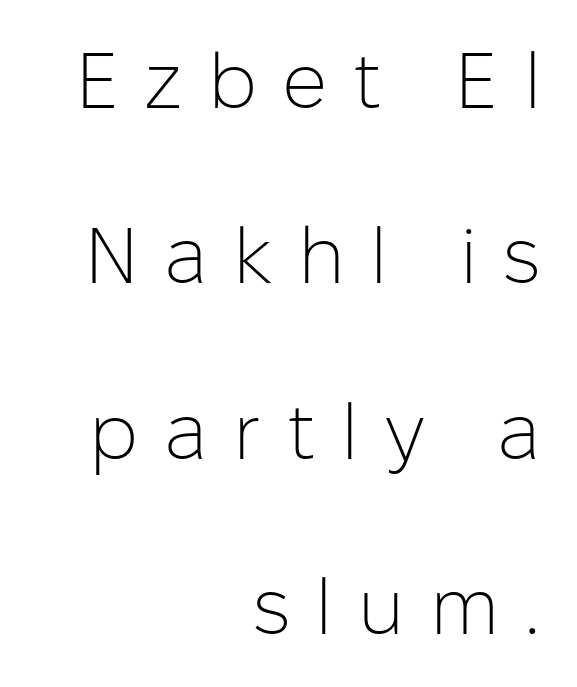
The image shows 79 px light sans-serif type, upright; set right-aligned, loose line spacing (2.22x), unusually wide letter spacing (+0.32 em), not underlined; low stroke contrast and a medium x-height.
